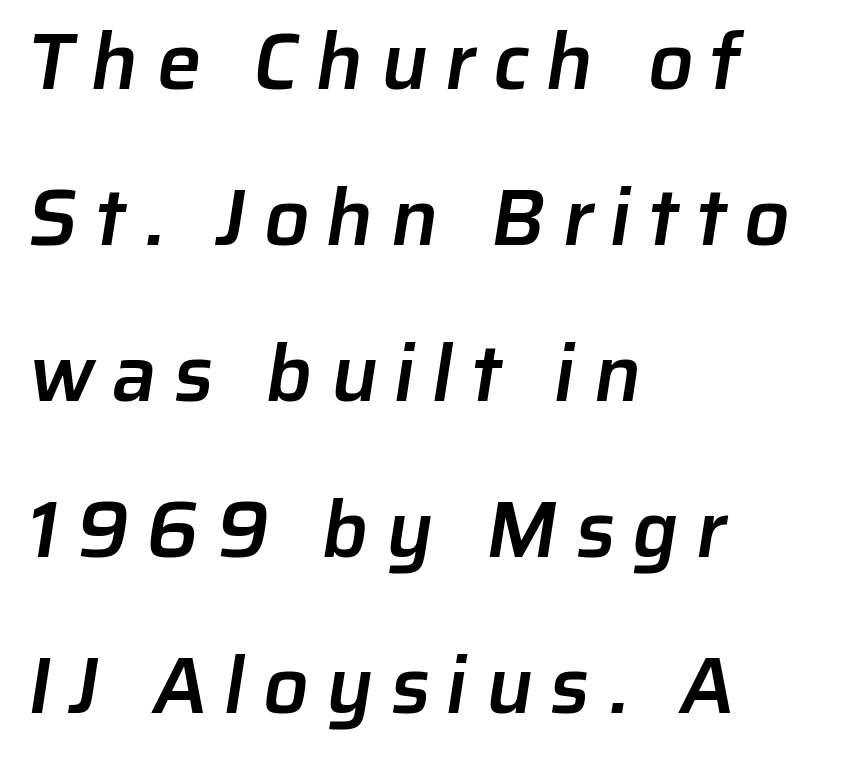
The image shows 80 px semibold sans-serif type; set left-aligned, loose line spacing (1.95x), unusually wide letter spacing (+0.21 em), not underlined; low stroke contrast and a medium x-height.
